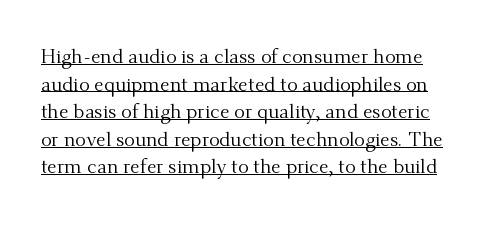
Each line of the rendering has a horizontal stroke beneath the glyphs. Reading down the column, the eye jumps a familiar distance to each next line. No chunkiness to these letters — they're not bold. Characters remain perfectly vertical along every line.
